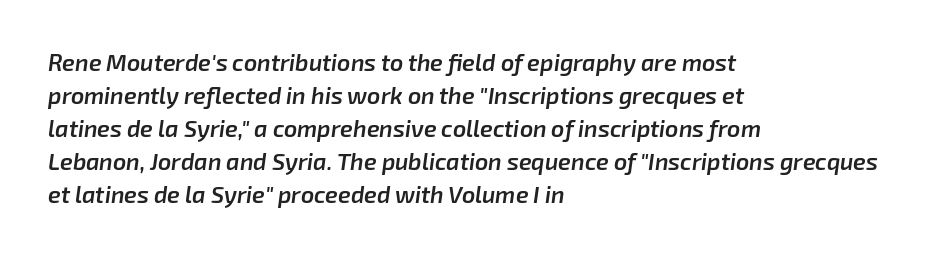
The image shows 23 px text type, italic (leaning right); set left-aligned, normal line spacing (1.43x), normal letter spacing, not underlined.
